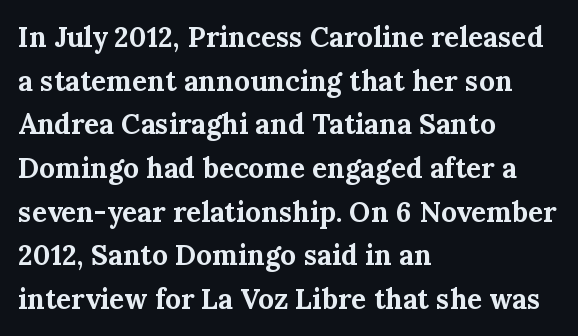
Q: Is the text bold? A: Yes.
Q: Is the text italic (slanted)? A: No, it is upright.
Q: Is the typeface a serif or a sans-serif typeface? A: Serif.
Q: Is the text underlined? A: No.
Q: How is the paragraph aligned? A: Left-aligned.
Q: Is the spacing between letters normal or unusually wide? A: Normal.
Q: Is the spacing between lines tight, normal or loose? A: Normal.
Q: Width (condensed, normal, or wide)? A: Normal.
Q: Stroke contrast? A: Medium.
Q: x-height? A: Medium.
Q: Monospaced? A: No.
